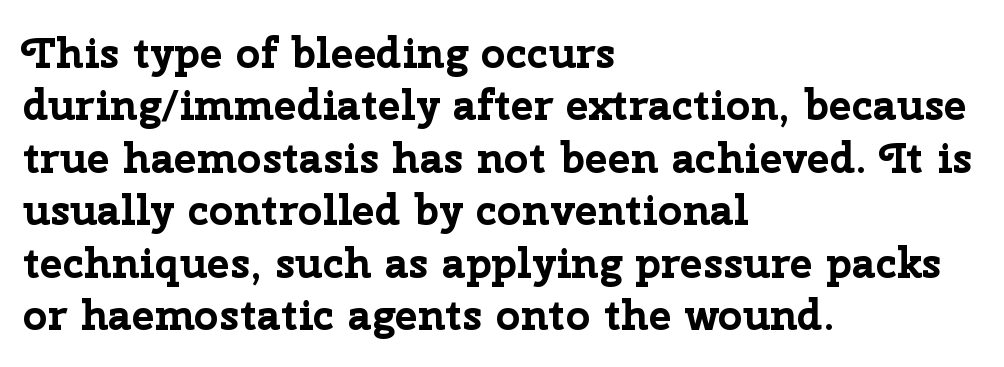
{"serif": "no", "italic": "no", "bold": "yes", "weight": "bold", "width": "normal", "stroke_contrast": "low", "x_height": "medium", "monospaced": "no", "underline": "no", "align": "left", "line_spacing_ratio": 1.22, "letter_spacing": "normal", "letter_spacing_em": 0.0, "glyph_px": 43}
